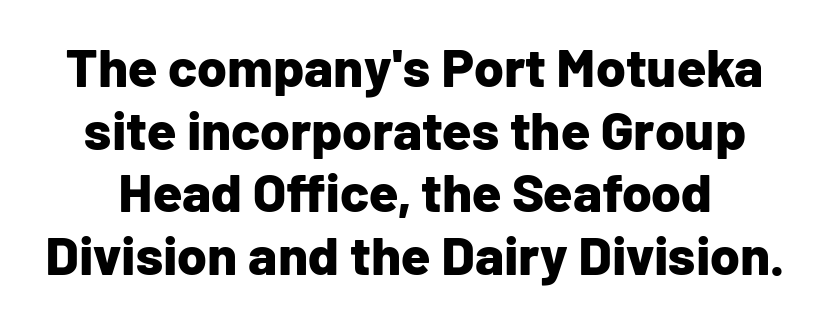
{"serif": "no", "italic": "no", "bold": "yes", "weight": "bold", "width": "normal", "stroke_contrast": "low", "x_height": "medium", "monospaced": "no", "underline": "no", "line_spacing_ratio": 1.16, "letter_spacing": "normal", "letter_spacing_em": 0.0, "glyph_px": 54}
